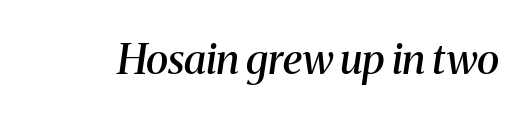
The face used here is seriffed, in the tradition of book romans. Notice how the stems are inclined rather than vertical — that's the hallmark of italics. Rule under the text: the space is simply empty. In terms of letterspacing, this is plain default setting. Slightly chunky letters — semibold, I'd say, not full bold.
